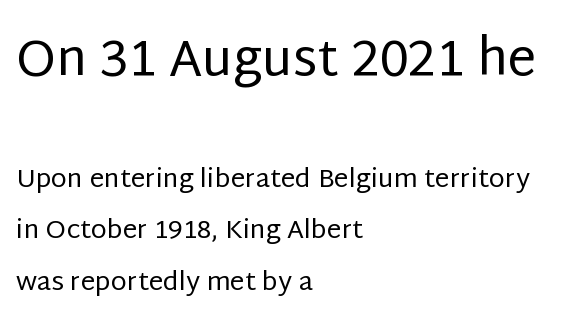
A roman cut, with each character standing at attention. Visually the block forms a straight wall on the left and a jagged coastline on the right. Each letter keeps its own natural width here, so spacing adapts to shape. Type without underlining.
